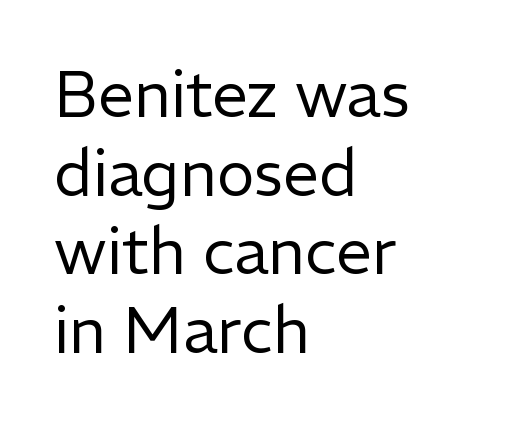
{"serif": "no", "italic": "no", "bold": "no", "weight": "regular", "width": "normal", "stroke_contrast": "low", "x_height": "medium", "monospaced": "no", "underline": "no", "align": "left", "line_spacing_ratio": 1.23, "letter_spacing": "normal", "letter_spacing_em": 0.0, "glyph_px": 64}
